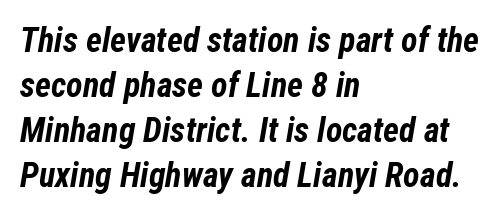
The image shows 34 px bold, condensed type, italic (leaning right); set left-aligned, normal line spacing (1.32x), normal letter spacing, not underlined; low stroke contrast and a medium x-height.
